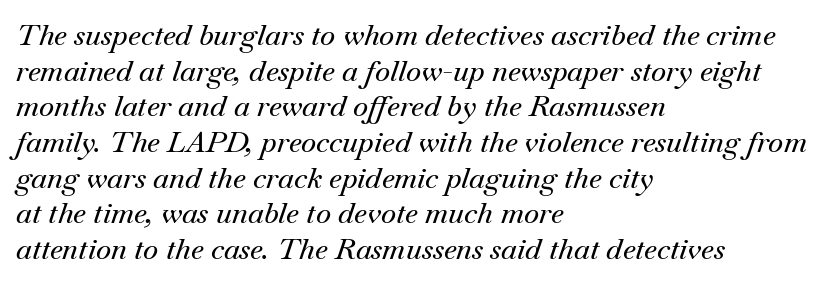
Q: Is the text italic (slanted)? A: Yes, it leans right by about 18 degrees.
Q: Is the typeface a serif or a sans-serif typeface? A: Serif.
Q: Is the text underlined? A: No.
Q: How is the paragraph aligned? A: Left-aligned.
Q: Is the spacing between letters normal or unusually wide? A: Normal.
Q: Width (condensed, normal, or wide)? A: Normal.
Q: Stroke contrast? A: Medium.
Q: x-height? A: Small.
Q: Monospaced? A: No.
